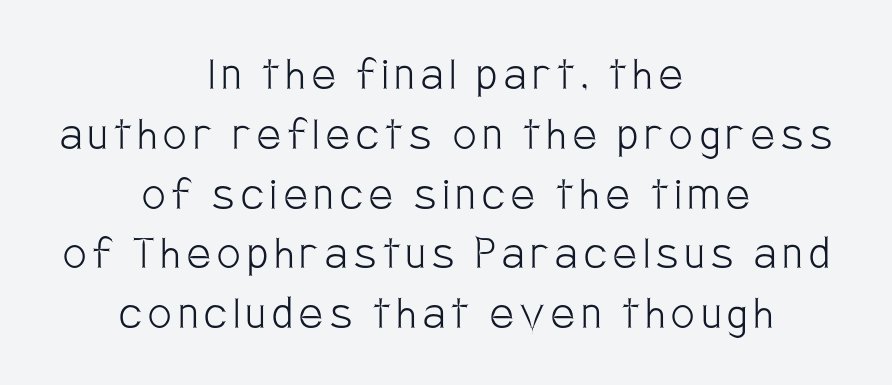
Q: Is the text bold? A: No.
Q: Is the text italic (slanted)? A: No, it is upright.
Q: Is the typeface a serif or a sans-serif typeface? A: Sans-serif.
Q: Is the text underlined? A: No.
Q: How is the paragraph aligned? A: Centered.
Q: Is the spacing between lines tight, normal or loose? A: Tight.
Q: Width (condensed, normal, or wide)? A: Condensed.
Q: Stroke contrast? A: Low.
Q: x-height? A: Large.
Q: Monospaced? A: No.
